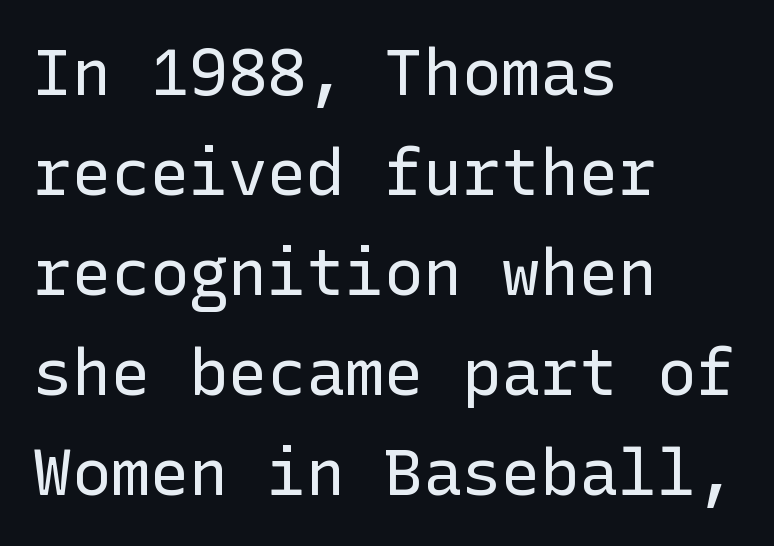
The space directly below the letters is spotless. Compared with typical body copy, the letter spacing here is the same. The passage shown is not bold in any degree. Type style note: lacks serifs.
